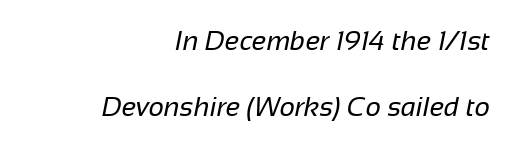
The image shows 27 px text type; set right-aligned, loose line spacing (2.45x), normal letter spacing, not underlined.
